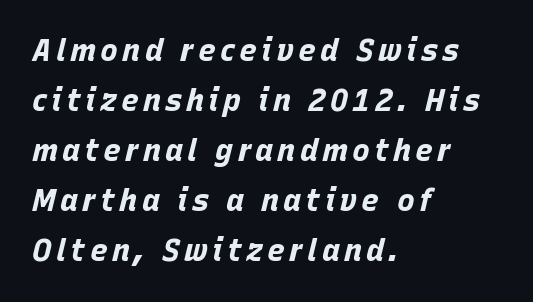
The image shows 30 px bold type, italic (leaning right); set left-aligned, normal line spacing (1.67x), not underlined; low stroke contrast and a large x-height.
